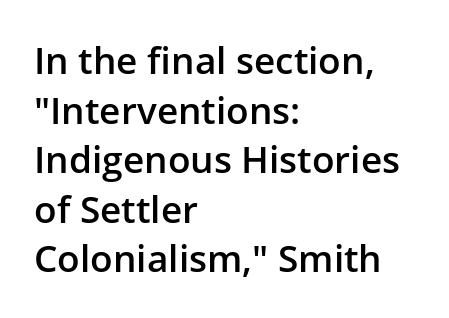
The image shows 37 px semibold sans-serif type, upright; set left-aligned, normal line spacing (1.34x), normal letter spacing, not underlined; low stroke contrast and a medium x-height.
